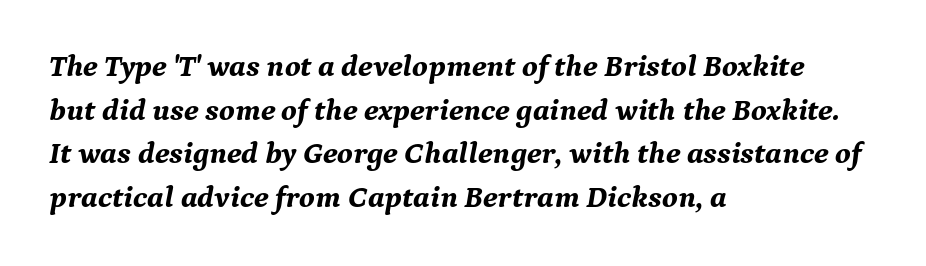
{"serif": "yes", "italic": "yes", "lean": "right", "slant_degrees": 9, "bold": "yes", "weight": "bold", "width": "normal", "stroke_contrast": "medium", "x_height": "medium", "monospaced": "no", "underline": "no", "align": "left", "line_spacing": "normal", "line_spacing_ratio": 1.41, "letter_spacing": "normal", "letter_spacing_em": 0.0, "glyph_px": 31}
